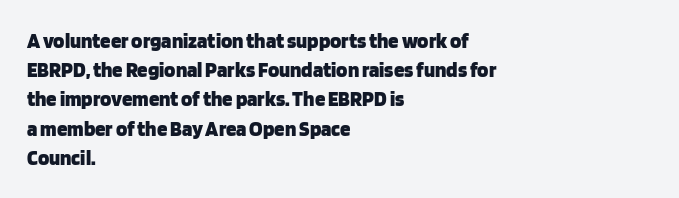
{"italic": "no", "bold": "yes", "underline": "no", "align": "left", "line_spacing": "normal", "line_spacing_ratio": 1.39, "letter_spacing": "normal", "letter_spacing_em": 0.0, "glyph_px": 21}
